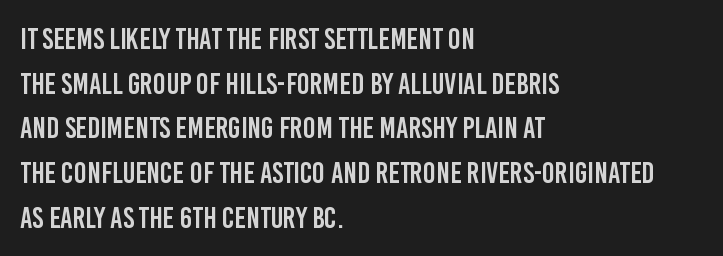
A sans-serif font was chosen for this passage. Reading down the column, the eye jumps a familiar distance to each next line. The compositor pushed each line to the left boundary. A typesetter would call this zero additional tracking. Italic: no, the glyphs are upright roman. Do the characters align in a grid? No, the font is proportional.
